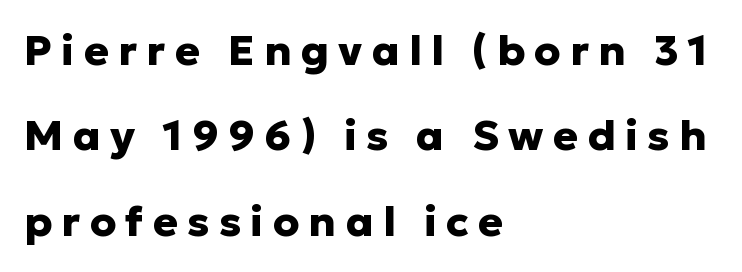
The image shows 42 px heavy sans-serif type, upright; set left-aligned, loose line spacing (2.03x), unusually wide letter spacing (+0.22 em), not underlined; low stroke contrast and a medium x-height.
